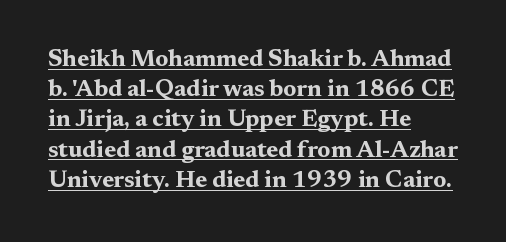
The image shows 24 px bold type, upright; set left-aligned, normal line spacing (1.26x), normal letter spacing, underlined.
